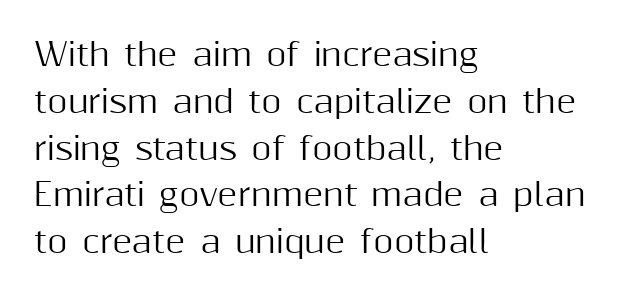
{"serif": "no", "italic": "no", "width": "normal", "stroke_contrast": "medium", "x_height": "medium", "monospaced": "no", "underline": "no", "align": "left", "line_spacing": "normal", "line_spacing_ratio": 1.51, "letter_spacing": "normal", "letter_spacing_em": 0.0, "glyph_px": 31}
